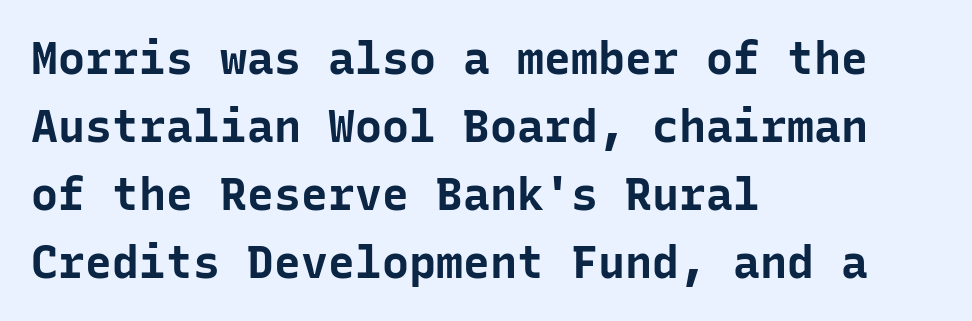
{"serif": "no", "italic": "no", "bold": "yes", "weight": "bold", "width": "normal", "stroke_contrast": "low", "x_height": "medium", "monospaced": "yes", "underline": "no", "align": "left", "line_spacing": "normal", "line_spacing_ratio": 1.51, "letter_spacing": "normal", "letter_spacing_em": 0.0, "glyph_px": 45}
